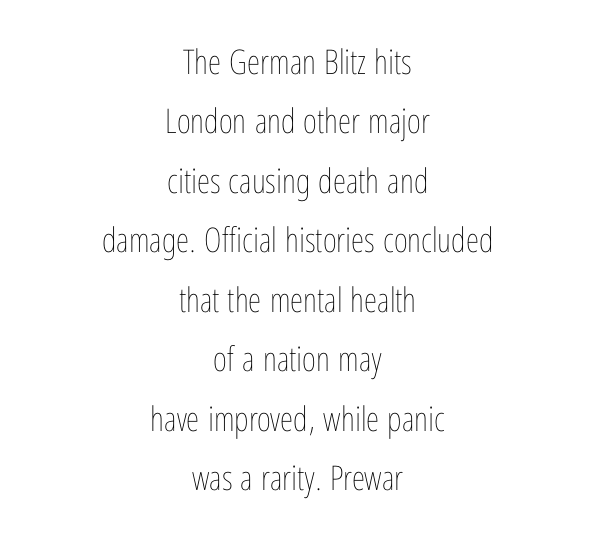
Q: Is the text bold? A: No.
Q: Is the text italic (slanted)? A: No, it is upright.
Q: Is the text underlined? A: No.
Q: How is the paragraph aligned? A: Centered.
Q: Is the spacing between letters normal or unusually wide? A: Normal.
Q: Width (condensed, normal, or wide)? A: Condensed.
Q: Stroke contrast? A: Low.
Q: x-height? A: Medium.
Q: Monospaced? A: No.
